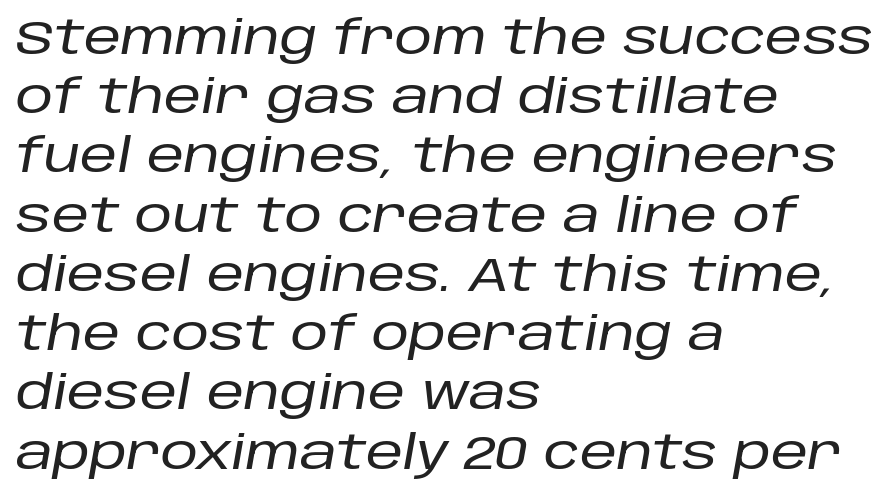
{"italic": "yes", "lean": "right", "slant_degrees": 10, "width": "normal", "stroke_contrast": "low", "x_height": "large", "monospaced": "no", "underline": "no", "align": "left", "line_spacing": "normal", "line_spacing_ratio": 1.26, "letter_spacing": "normal", "letter_spacing_em": 0.0, "glyph_px": 47}
